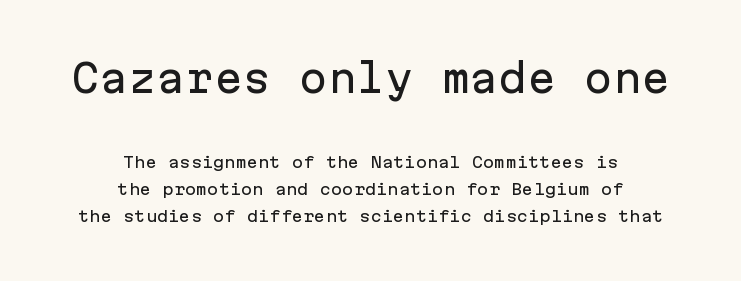
{"serif": "no", "italic": "no", "width": "normal", "stroke_contrast": "low", "x_height": "medium", "monospaced": "yes", "underline": "no", "align": "center", "line_spacing_ratio": 1.79, "letter_spacing": "normal", "letter_spacing_em": 0.0, "larger_block": "first", "size_ratio": 2.53, "glyph_px": 38}
